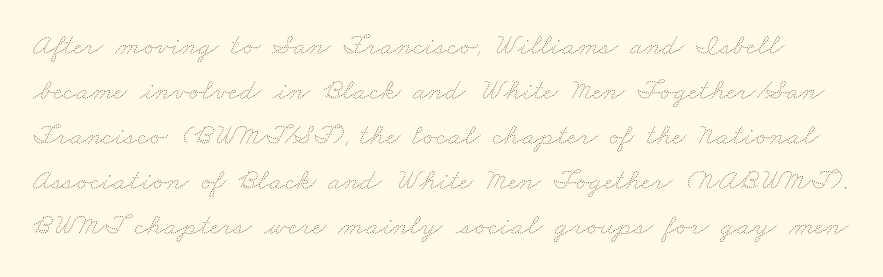
The image shows 30 px thin, wide type; set normal line spacing (1.5x), normal letter spacing, not underlined; low stroke contrast and a small x-height.
